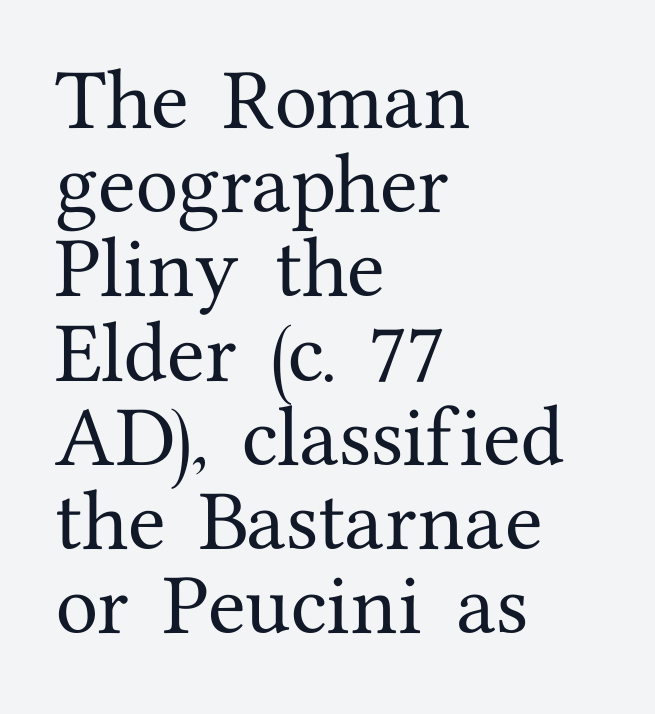
To sum up the face: it has serifs. Any mark beneath the type? The region is blank. Do the letters lean? They stand straight. Words appear dense and cohesive because spacing is normal. One-word summary of the alignment: left. Looks like regular typesetting: each glyph gets only the width it needs.
